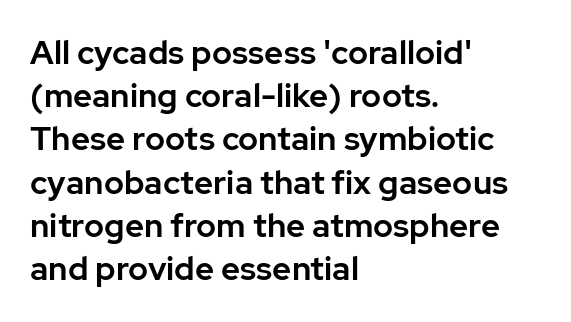
The image shows 33 px sans-serif type, upright; set left-aligned, normal line spacing (1.31x), normal letter spacing, not underlined; low stroke contrast and a medium x-height.
